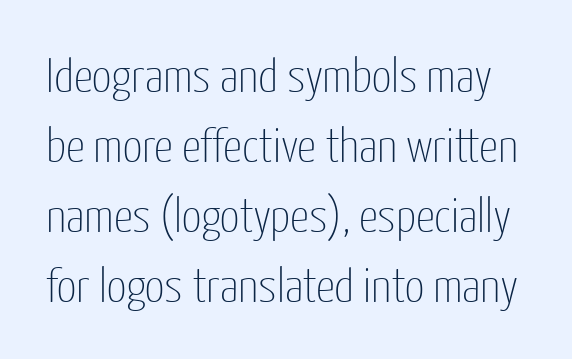
{"serif": "no", "italic": "no", "bold": "no", "weight": "thin", "width": "condensed", "stroke_contrast": "low", "x_height": "medium", "monospaced": "no", "underline": "no", "line_spacing": "normal", "line_spacing_ratio": 1.46, "letter_spacing": "normal", "letter_spacing_em": 0.0, "glyph_px": 48}
